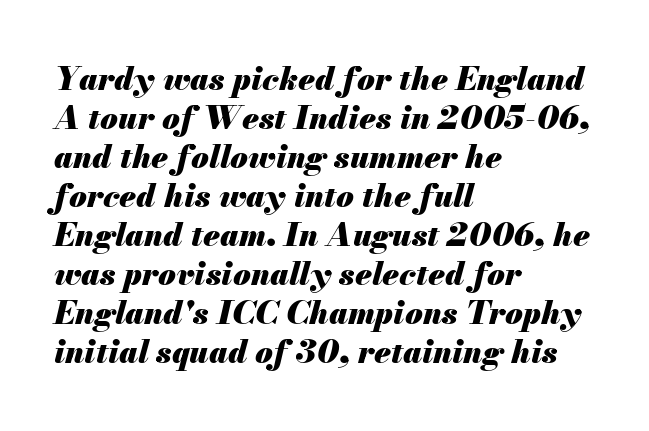
The image shows 32 px heavy type, italic (leaning right); set left-aligned, line spacing 1.22x, normal letter spacing, not underlined; medium stroke contrast and a small x-height.
